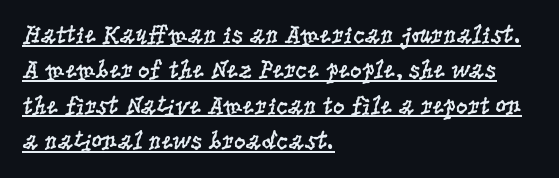
The image shows 26 px text type; set left-aligned, normal line spacing (1.36x), normal letter spacing, underlined.
